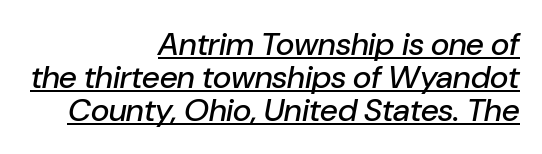
{"italic": "yes", "lean": "right", "slant_degrees": 10, "width": "normal", "stroke_contrast": "low", "x_height": "medium", "monospaced": "no", "underline": "yes", "align": "right", "line_spacing": "tight", "line_spacing_ratio": 1.03, "letter_spacing": "normal", "letter_spacing_em": 0.0, "glyph_px": 32}
